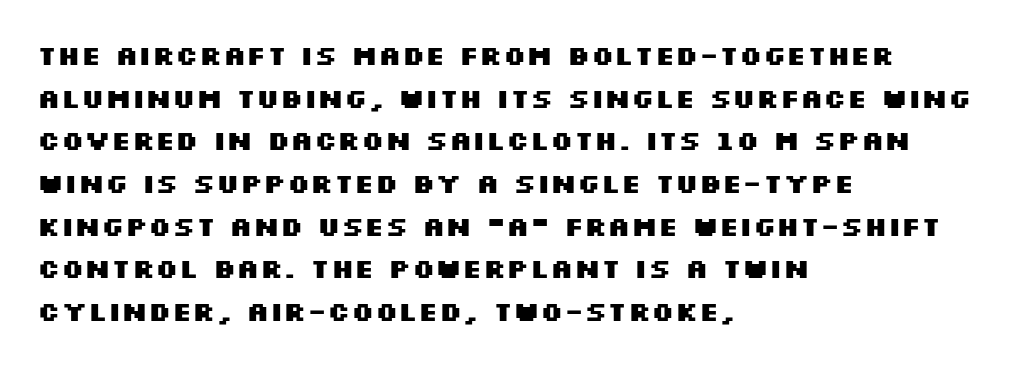
The image shows 27 px bold type, upright; set left-aligned, normal line spacing (1.58x), normal letter spacing, not underlined.
